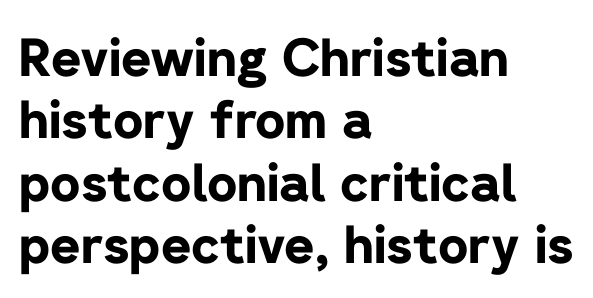
{"serif": "no", "italic": "no", "bold": "yes", "weight": "bold", "width": "normal", "stroke_contrast": "low", "x_height": "medium", "monospaced": "no", "underline": "no", "align": "left", "line_spacing_ratio": 1.2, "letter_spacing": "normal", "letter_spacing_em": 0.0, "glyph_px": 52}
